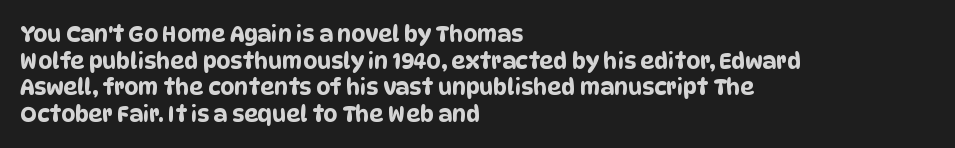
Q: Is the text underlined? A: No.
Q: How is the paragraph aligned? A: Left-aligned.
Q: Is the spacing between letters normal or unusually wide? A: Normal.
